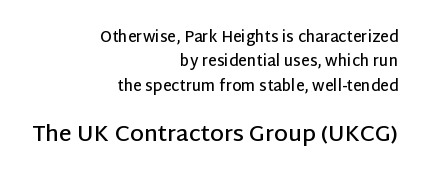
{"italic": "no", "bold": "semi", "underline": "no", "align": "right", "line_spacing": "normal", "line_spacing_ratio": 1.63, "letter_spacing": "normal", "letter_spacing_em": 0.0, "larger_block": "second", "size_ratio": 1.47, "glyph_px": 22}
